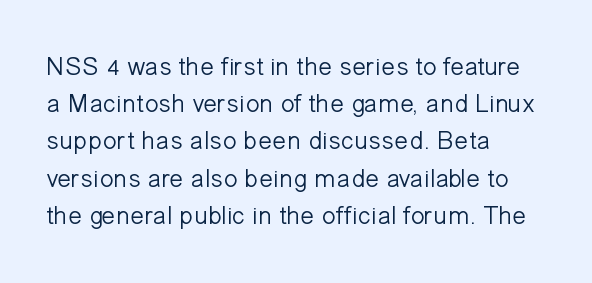
Q: Is the text bold? A: No.
Q: Is the text italic (slanted)? A: No, it is upright.
Q: Is the text underlined? A: No.
Q: How is the paragraph aligned? A: Left-aligned.
Q: Is the spacing between letters normal or unusually wide? A: Normal.
Q: Is the spacing between lines tight, normal or loose? A: Normal.
